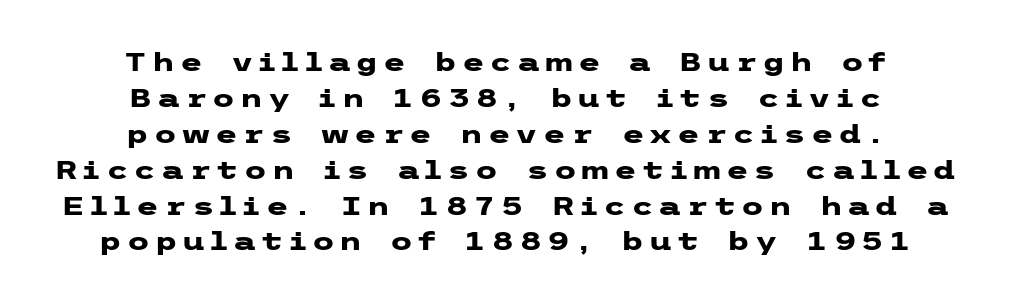
The image shows 26 px bold type, upright; set centered, normal line spacing (1.38x), not underlined.
